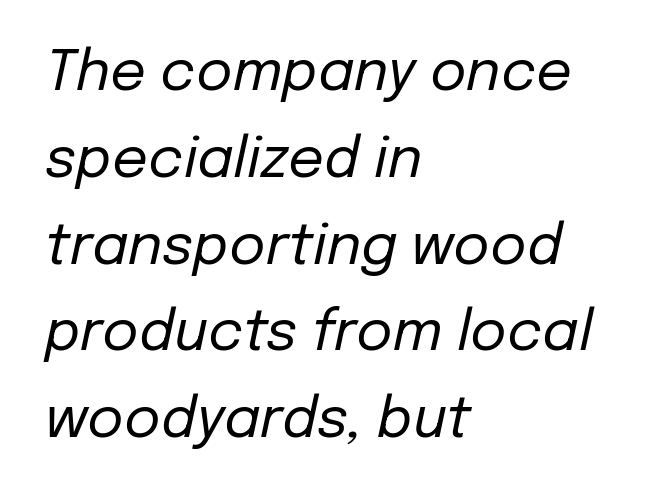
Unmarked baselines from the first word to the last. A typesetter would call this proportional, since set widths differ per character. Regular leading. This sample uses plain, unmodified letter spacing.
